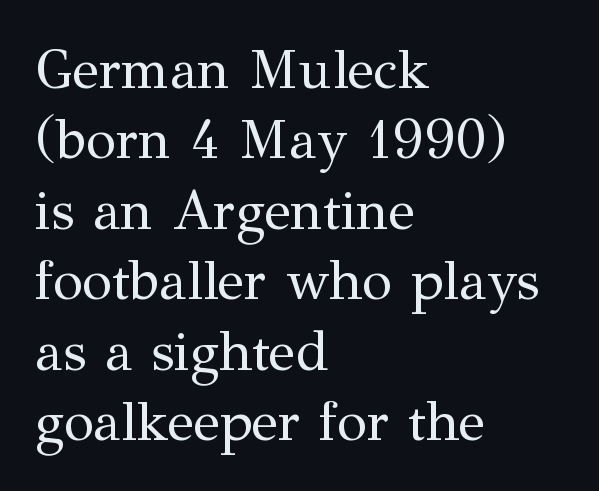
Rule under the text: the space is simply empty. This rendering leaves character spacing at its baseline value. When letters stand straight like this, we call the style roman or upright. Reading down the column, the eye jumps a familiar distance to each next line. Caption: face not bold, strokes unweighted. The rendering anchors every line to the left-hand side.
